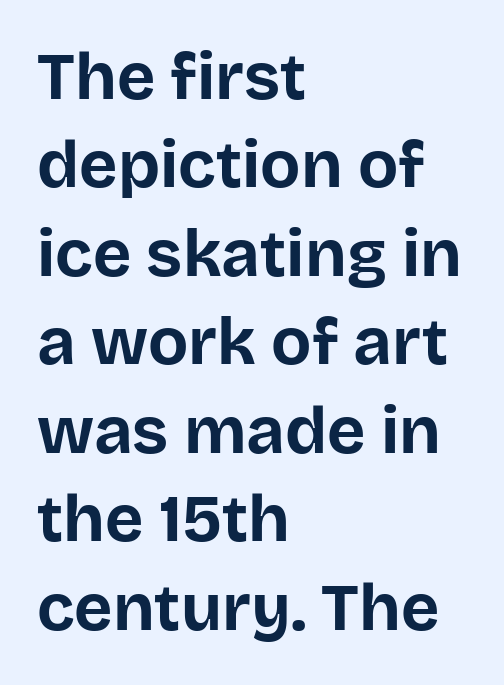
You could not count columns in this text — the font is proportionally spaced. Left-aligned paragraph, ragged on the right. You'd pick this weight for a headline — it's a proper bold. Descender tails drop into unmarked territory.
